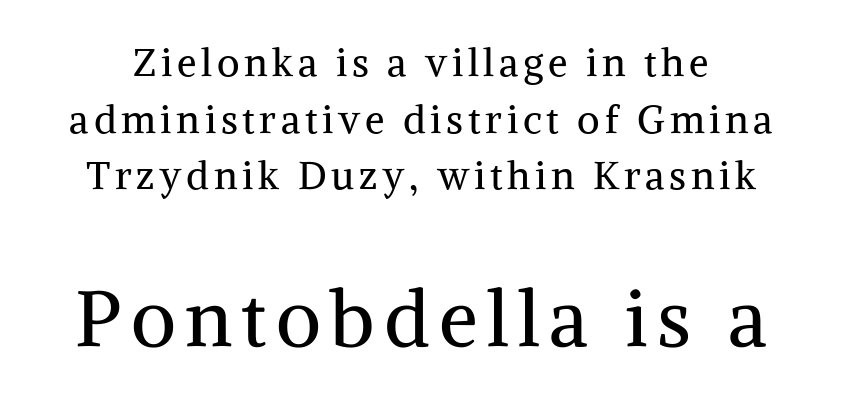
The image shows 78 px regular-weight serif type, upright; set normal line spacing (1.45x), not underlined; the second (bottom) block is 2.0x larger; medium stroke contrast and a medium x-height.
